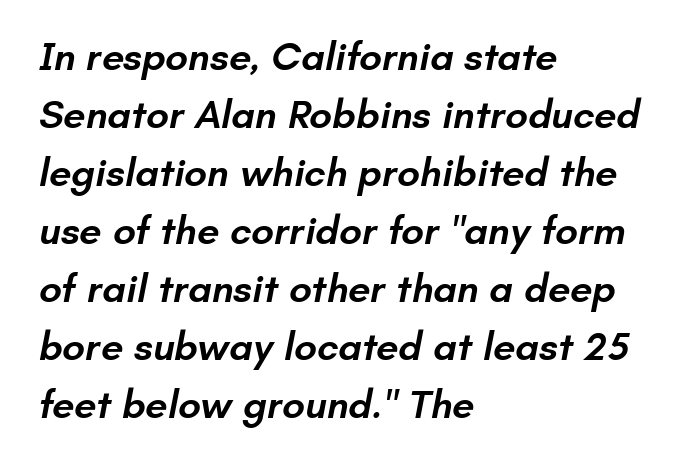
{"serif": "no", "bold": "semi", "weight": "semibold", "width": "normal", "stroke_contrast": "low", "x_height": "small", "monospaced": "no", "underline": "no", "align": "left", "line_spacing": "normal", "line_spacing_ratio": 1.45, "letter_spacing": "normal", "letter_spacing_em": 0.0, "glyph_px": 40}
